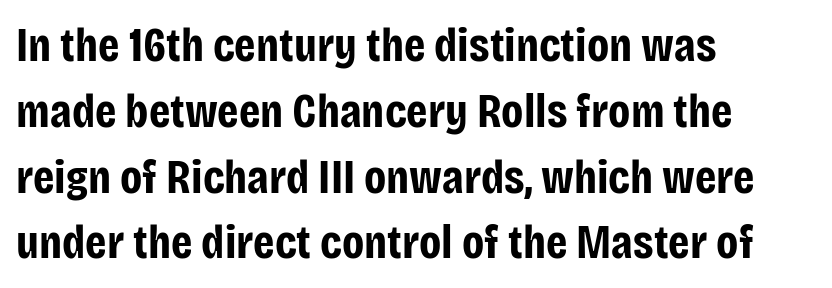
The face used here is rendered with its standard letterfit. The letters advance in unequal steps, a hallmark of proportional type. Quick note: underline off. Italic? Not at all — the glyphs are vertical.
